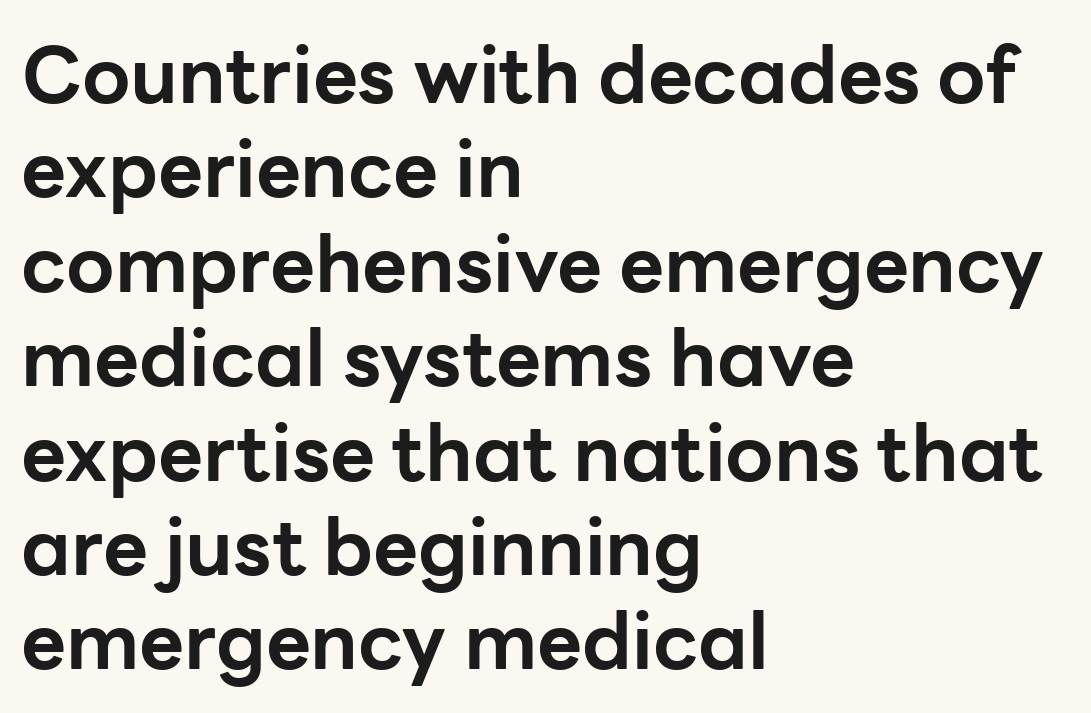
The image shows 78 px bold sans-serif type, upright; set left-aligned, line spacing 1.21x, normal letter spacing, not underlined; low stroke contrast and a medium x-height.
